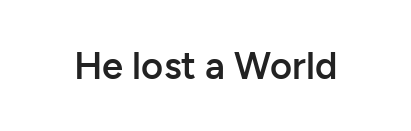
Q: Is the text bold? A: Semi-bold.
Q: Is the text italic (slanted)? A: No, it is upright.
Q: Is the typeface a serif or a sans-serif typeface? A: Sans-serif.
Q: Is the text underlined? A: No.
Q: Is the spacing between letters normal or unusually wide? A: Normal.
Q: Width (condensed, normal, or wide)? A: Normal.
Q: Stroke contrast? A: Low.
Q: x-height? A: Medium.
Q: Monospaced? A: No.
